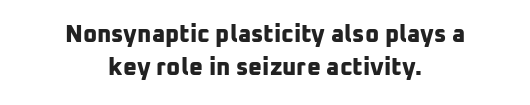
The rendering uses a moderate line-height, typical for paragraphs. Set as a true bold cut, around the 700 mark. Type without underlining. The typesetter chose a symmetrical, centered arrangement here. The line texture is even and compact thanks to regular tracking.
